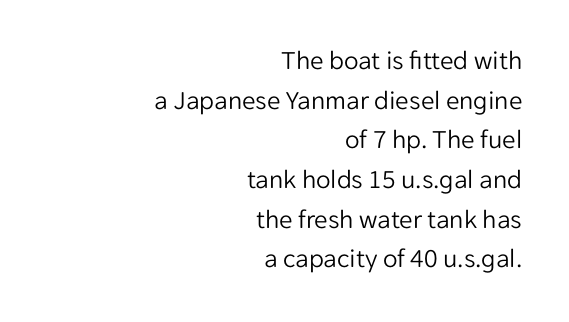
{"italic": "no", "bold": "no", "underline": "no", "align": "right", "line_spacing": "normal", "line_spacing_ratio": 1.47, "letter_spacing": "normal", "letter_spacing_em": 0.0, "glyph_px": 27}
